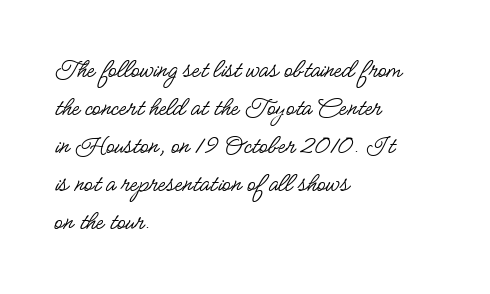
Q: Is the text bold? A: No.
Q: Is the text italic (slanted)? A: Yes.
Q: Is the typeface a serif or a sans-serif typeface? A: Sans-serif.
Q: Is the text underlined? A: No.
Q: How is the paragraph aligned? A: Left-aligned.
Q: Is the spacing between letters normal or unusually wide? A: Normal.
Q: Is the spacing between lines tight, normal or loose? A: Normal.
Q: Width (condensed, normal, or wide)? A: Condensed.
Q: Stroke contrast? A: Low.
Q: x-height? A: Small.
Q: Monospaced? A: No.
